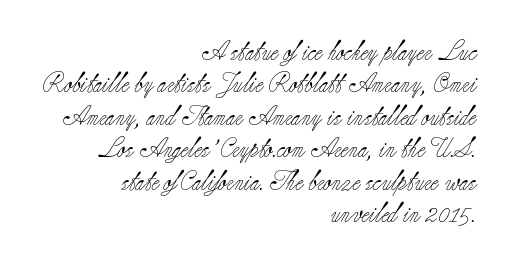
{"bold": "no", "underline": "no", "align": "right", "line_spacing": "normal", "line_spacing_ratio": 1.62, "letter_spacing": "normal", "letter_spacing_em": 0.0, "glyph_px": 20}
